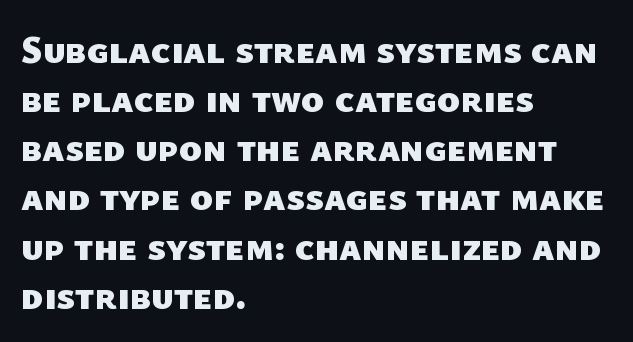
The image shows 39 px heavy sans-serif type; set left-aligned, normal line spacing (1.26x), normal letter spacing, not underlined; low stroke contrast and a medium x-height.
